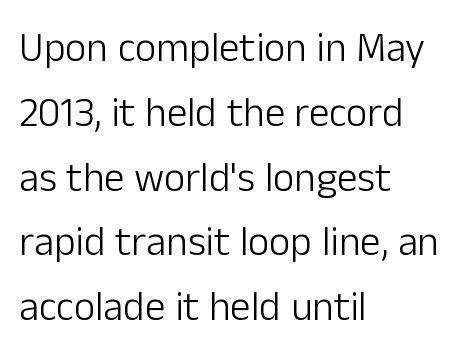
If you drew a line through each stem, it would be perfectly vertical. A typesetter would label this face a sans. Weight: in the light-to-regular range. Where is the straight margin? On the left. Looks like regular typesetting: each glyph gets only the width it needs.
